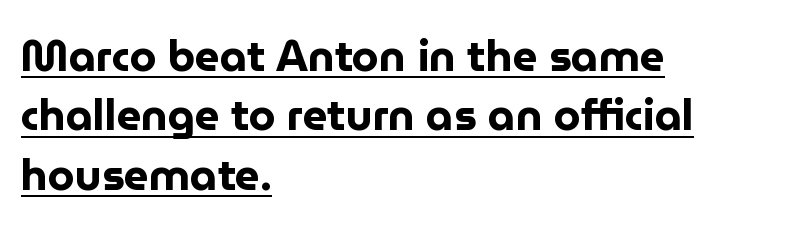
The image shows 43 px bold sans-serif type, upright; set left-aligned, normal line spacing (1.38x), normal letter spacing, underlined; low stroke contrast and a medium x-height.
